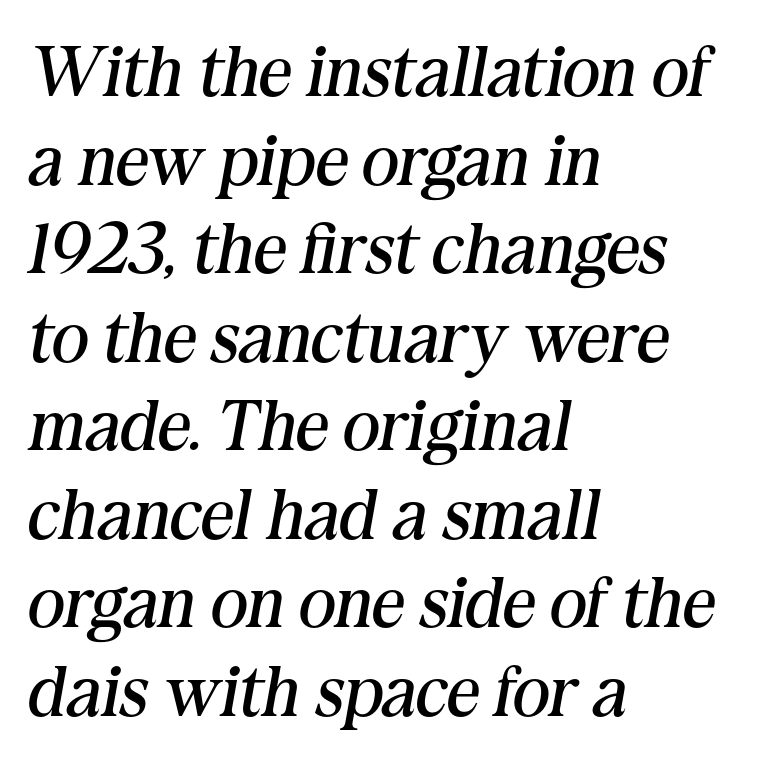
Q: Is the text bold? A: No.
Q: Is the text italic (slanted)? A: Yes, it leans right by about 10 degrees.
Q: Is the typeface a serif or a sans-serif typeface? A: Serif.
Q: Is the text underlined? A: No.
Q: How is the paragraph aligned? A: Left-aligned.
Q: Is the spacing between letters normal or unusually wide? A: Normal.
Q: Width (condensed, normal, or wide)? A: Normal.
Q: Stroke contrast? A: Medium.
Q: x-height? A: Medium.
Q: Monospaced? A: No.
